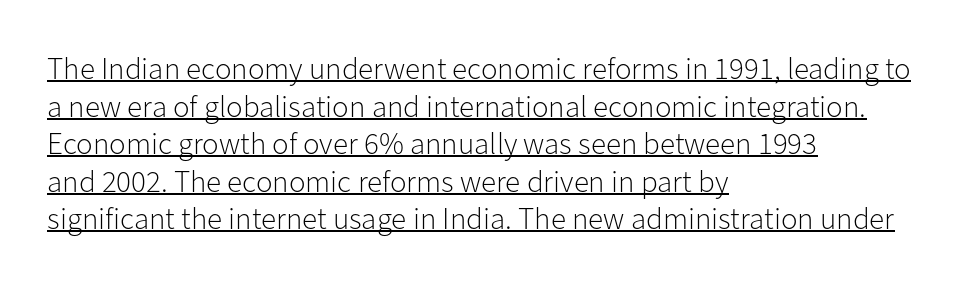
{"serif": "no", "italic": "no", "bold": "no", "weight": "light", "width": "normal", "stroke_contrast": "low", "x_height": "medium", "monospaced": "no", "underline": "yes", "align": "left", "line_spacing_ratio": 1.21, "letter_spacing": "normal", "letter_spacing_em": 0.0, "glyph_px": 31}
